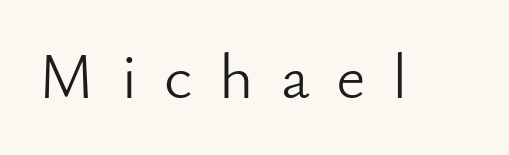
A typesetter would call this proportional, since set widths differ per character. Short note: letters widely spaced. The lettering holds an erect, upright posture throughout. The face used here is a sans, in the tradition of grotesques and geometrics.
